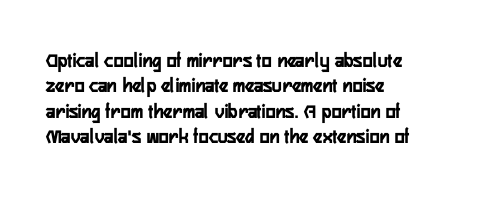
Short and long lines alike share a common starting point at left. Letters rest on an invisible, unmarked baseline. No extra tracking has been applied to these lines. Is there any slant? The stems are plumb.
